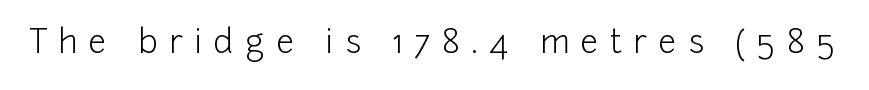
The tracking reads as deliberately expanded to a designer's eye. Posture: straight, roman, zero tilt. The face used here is a sans, in the tradition of grotesques and geometrics. Unbolded letterforms with no extra heft. This rendering features lettering with no underline.
